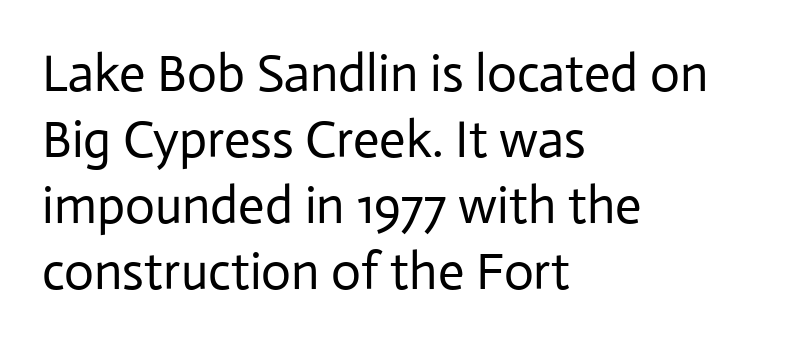
Regarding leading, the lines here are spaced in the standard way. The face used here is proportionally spaced, like ordinary book or web type. Does the lettering tilt? It doesn't — this is upright. Note: no serifs on the glyphs.
